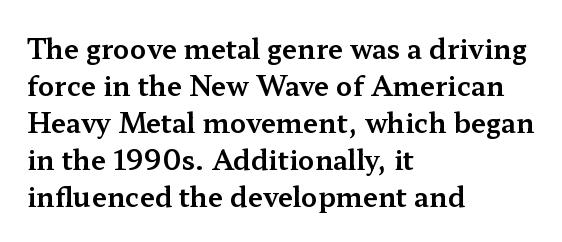
The image shows 27 px text type, upright; set left-aligned, normal line spacing (1.37x), normal letter spacing, not underlined.
